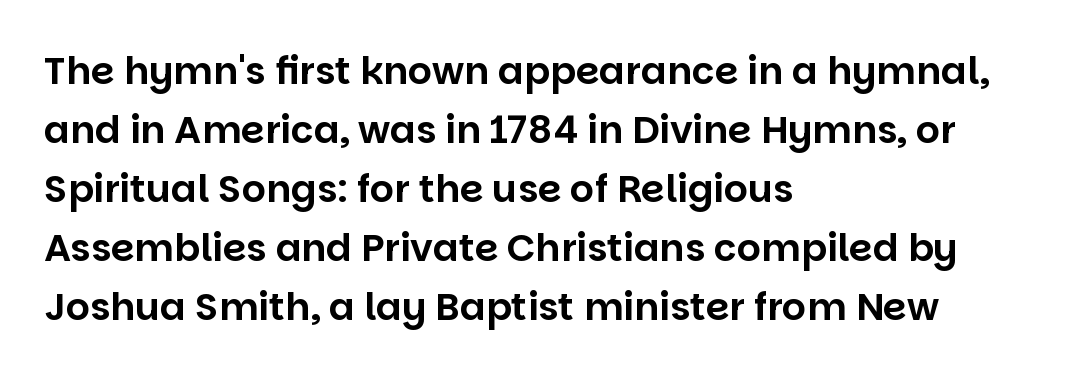
{"serif": "no", "italic": "no", "width": "normal", "stroke_contrast": "low", "x_height": "large", "monospaced": "no", "underline": "no", "align": "left", "line_spacing": "normal", "line_spacing_ratio": 1.55, "letter_spacing": "normal", "letter_spacing_em": 0.0, "glyph_px": 38}
